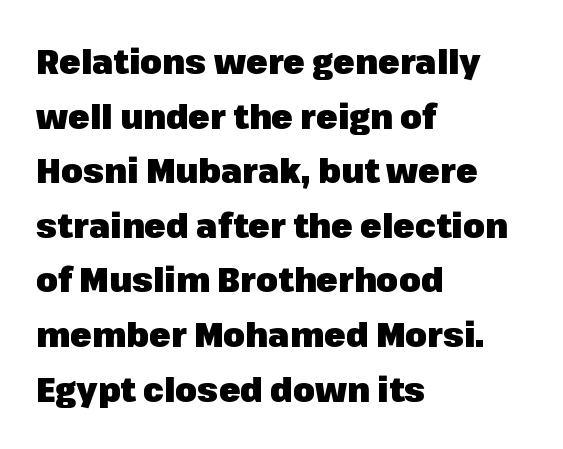
Q: Is the text bold? A: Yes.
Q: Is the text italic (slanted)? A: No, it is upright.
Q: Is the typeface a serif or a sans-serif typeface? A: Sans-serif.
Q: Is the text underlined? A: No.
Q: How is the paragraph aligned? A: Left-aligned.
Q: Is the spacing between letters normal or unusually wide? A: Normal.
Q: Is the spacing between lines tight, normal or loose? A: Normal.
Q: Width (condensed, normal, or wide)? A: Normal.
Q: Stroke contrast? A: Low.
Q: x-height? A: Medium.
Q: Monospaced? A: No.
